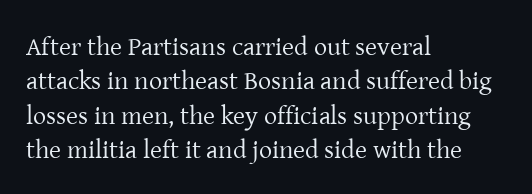
Q: Is the text bold? A: No.
Q: Is the text italic (slanted)? A: No, it is upright.
Q: Is the text underlined? A: No.
Q: How is the paragraph aligned? A: Left-aligned.
Q: Is the spacing between letters normal or unusually wide? A: Normal.
Q: Is the spacing between lines tight, normal or loose? A: Normal.
